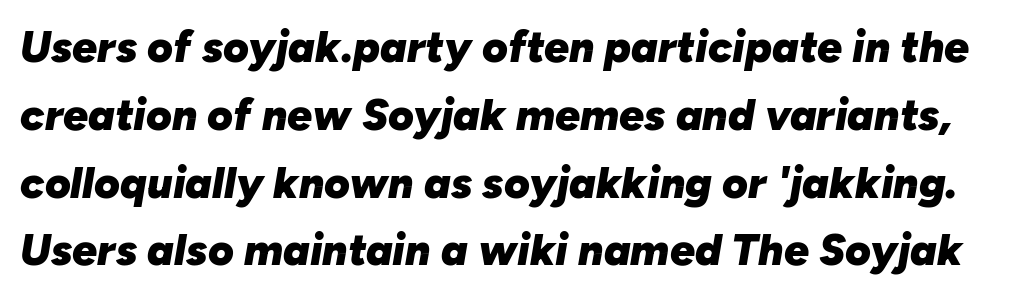
Q: Is the text bold? A: Yes.
Q: Is the text italic (slanted)? A: Yes, it leans right by about 10 degrees.
Q: Is the text underlined? A: No.
Q: Is the spacing between letters normal or unusually wide? A: Normal.
Q: Is the spacing between lines tight, normal or loose? A: Normal.
Q: Width (condensed, normal, or wide)? A: Normal.
Q: Stroke contrast? A: Low.
Q: x-height? A: Medium.
Q: Monospaced? A: No.
